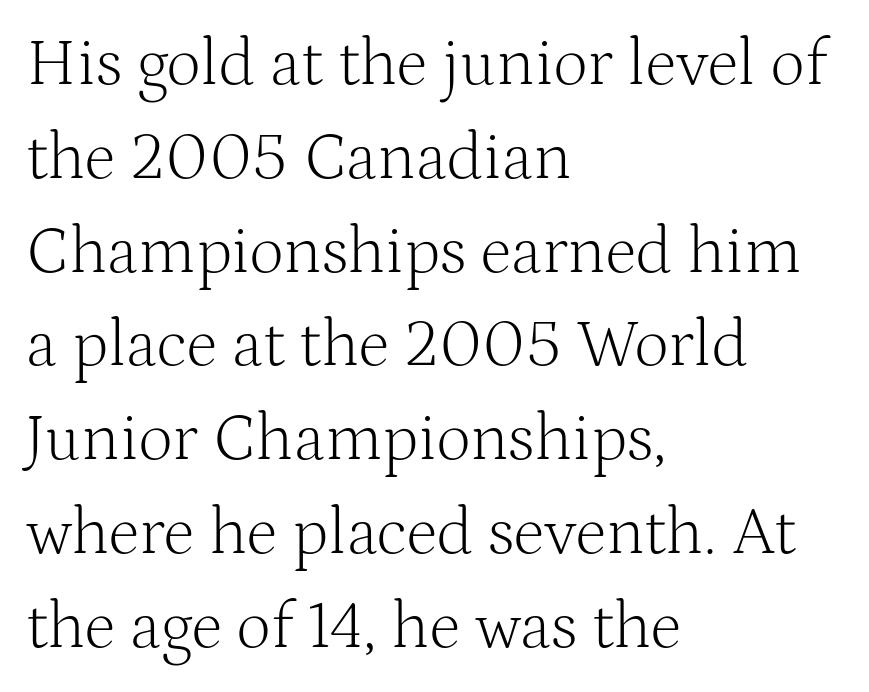
Q: Is the text bold? A: No.
Q: Is the text italic (slanted)? A: No, it is upright.
Q: Is the typeface a serif or a sans-serif typeface? A: Serif.
Q: Is the text underlined? A: No.
Q: How is the paragraph aligned? A: Left-aligned.
Q: Is the spacing between letters normal or unusually wide? A: Normal.
Q: Is the spacing between lines tight, normal or loose? A: Normal.
Q: Width (condensed, normal, or wide)? A: Normal.
Q: Stroke contrast? A: Medium.
Q: x-height? A: Medium.
Q: Monospaced? A: No.
